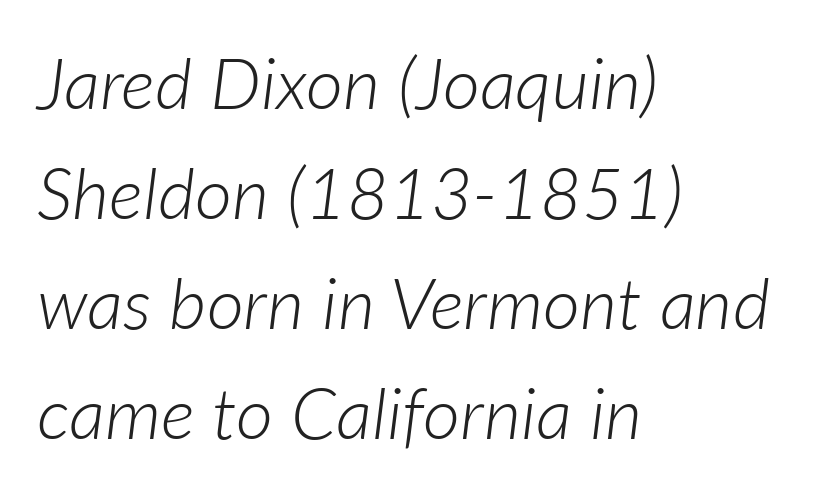
{"italic": "yes", "lean": "right", "slant_degrees": 7, "bold": "no", "weight": "light", "width": "normal", "stroke_contrast": "low", "x_height": "medium", "monospaced": "no", "underline": "no", "align": "left", "line_spacing": "normal", "line_spacing_ratio": 1.53, "letter_spacing": "normal", "letter_spacing_em": 0.0, "glyph_px": 72}
